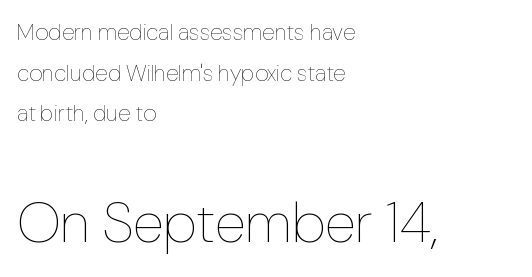
Q: Is the text bold? A: No.
Q: Is the text italic (slanted)? A: No, it is upright.
Q: Is the text underlined? A: No.
Q: How is the paragraph aligned? A: Left-aligned.
Q: Is the spacing between letters normal or unusually wide? A: Normal.
Q: Which block of text is set in a larger size, the first (top) or the second (bottom)? A: The second (bottom) one.
Q: Width (condensed, normal, or wide)? A: Normal.
Q: Stroke contrast? A: Low.
Q: x-height? A: Medium.
Q: Monospaced? A: No.
